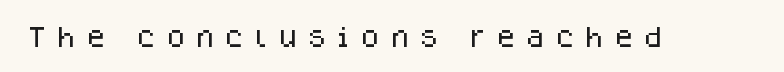
Ascenders rise straight up at ninety degrees. The rendering inserts visible extra space after every character. Bare-footed words on every line.
